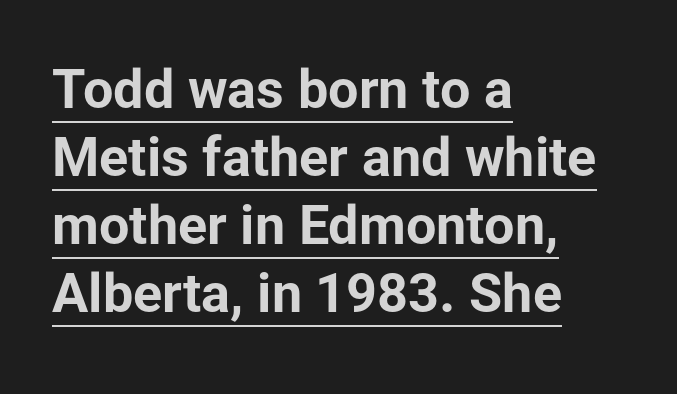
The image shows 54 px bold sans-serif type, upright; set left-aligned, normal line spacing (1.26x), normal letter spacing, underlined; low stroke contrast and a medium x-height.
